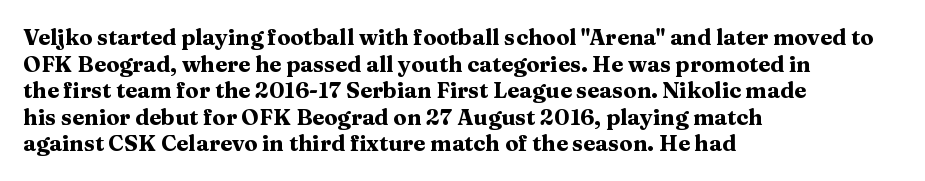
{"italic": "no", "bold": "yes", "underline": "no", "align": "left", "line_spacing_ratio": 1.21, "letter_spacing": "normal", "letter_spacing_em": 0.0, "glyph_px": 22}
